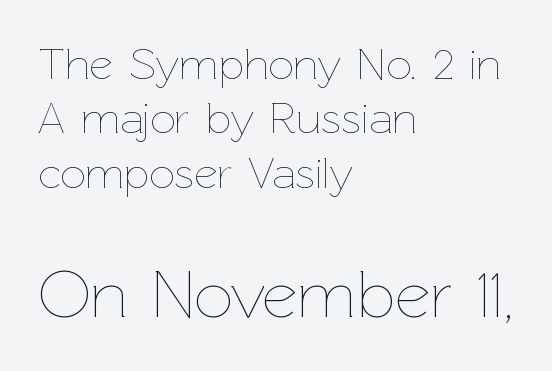
{"italic": "no", "bold": "no", "weight": "thin", "width": "normal", "stroke_contrast": "low", "x_height": "medium", "monospaced": "no", "underline": "no", "align": "left", "line_spacing_ratio": 1.21, "letter_spacing": "normal", "letter_spacing_em": 0.0, "larger_block": "second", "size_ratio": 1.51, "glyph_px": 68}
